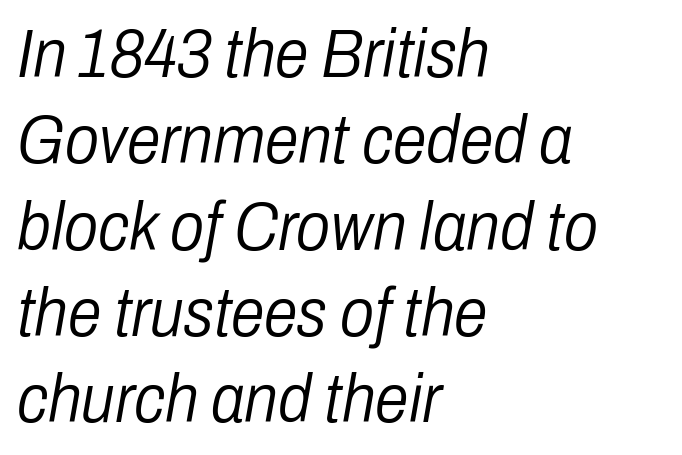
Q: Is the text bold? A: No.
Q: Is the text italic (slanted)? A: Yes, it leans right by about 10 degrees.
Q: Is the text underlined? A: No.
Q: How is the paragraph aligned? A: Left-aligned.
Q: Is the spacing between letters normal or unusually wide? A: Normal.
Q: Is the spacing between lines tight, normal or loose? A: Normal.
Q: Width (condensed, normal, or wide)? A: Condensed.
Q: Stroke contrast? A: Low.
Q: x-height? A: Medium.
Q: Monospaced? A: No.
